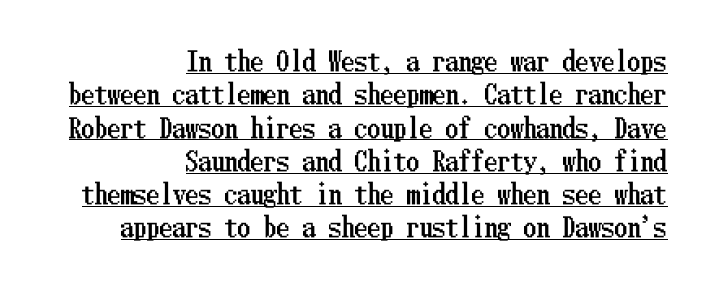
The image shows 26 px text type, upright; set right-aligned, normal line spacing (1.28x), normal letter spacing, underlined.
